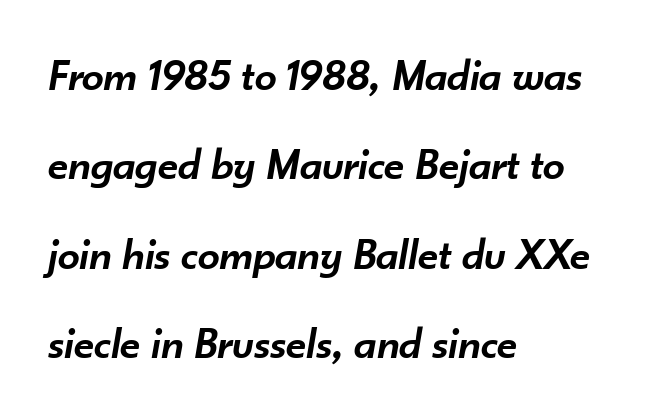
Q: Is the text bold? A: Semi-bold.
Q: Is the text italic (slanted)? A: Yes, it leans right by about 10 degrees.
Q: Is the text underlined? A: No.
Q: How is the paragraph aligned? A: Left-aligned.
Q: Is the spacing between letters normal or unusually wide? A: Normal.
Q: Is the spacing between lines tight, normal or loose? A: Loose.
Q: Width (condensed, normal, or wide)? A: Normal.
Q: Stroke contrast? A: Low.
Q: x-height? A: Small.
Q: Monospaced? A: No.
